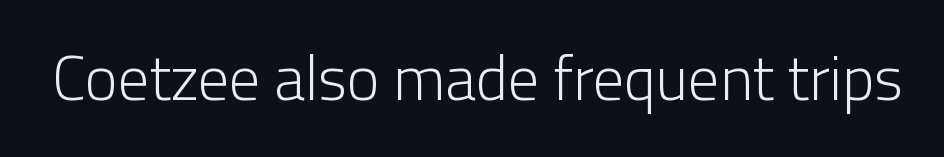
Q: Is the text bold? A: No.
Q: Is the text italic (slanted)? A: No, it is upright.
Q: Is the typeface a serif or a sans-serif typeface? A: Sans-serif.
Q: Is the text underlined? A: No.
Q: Is the spacing between letters normal or unusually wide? A: Normal.
Q: Width (condensed, normal, or wide)? A: Normal.
Q: Stroke contrast? A: Low.
Q: x-height? A: Medium.
Q: Monospaced? A: No.
